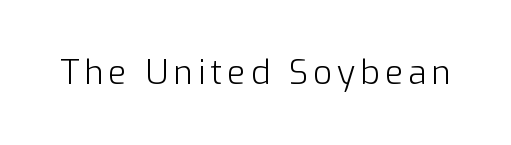
{"serif": "no", "italic": "no", "bold": "no", "weight": "light", "width": "normal", "stroke_contrast": "low", "x_height": "medium", "monospaced": "no", "underline": "no", "glyph_px": 34}
